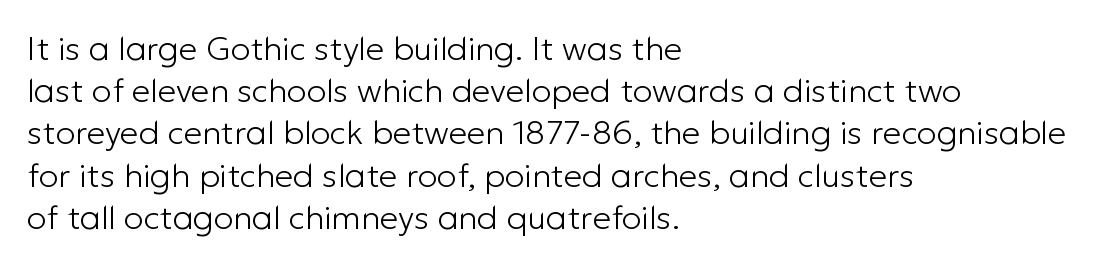
Q: Is the text bold? A: No.
Q: Is the text italic (slanted)? A: No, it is upright.
Q: Is the typeface a serif or a sans-serif typeface? A: Sans-serif.
Q: Is the text underlined? A: No.
Q: How is the paragraph aligned? A: Left-aligned.
Q: Is the spacing between letters normal or unusually wide? A: Normal.
Q: Is the spacing between lines tight, normal or loose? A: Normal.
Q: Width (condensed, normal, or wide)? A: Normal.
Q: Stroke contrast? A: Low.
Q: x-height? A: Medium.
Q: Monospaced? A: No.
